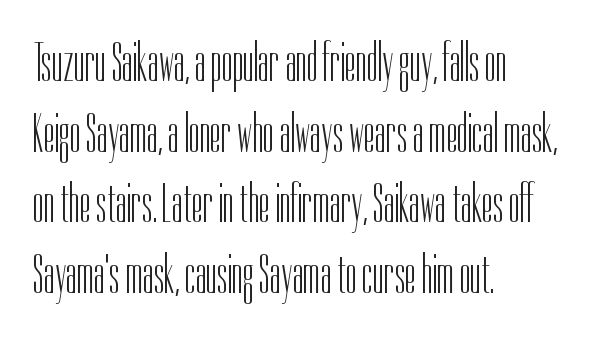
Q: Is the text bold? A: No.
Q: Is the text italic (slanted)? A: No, it is upright.
Q: Is the typeface a serif or a sans-serif typeface? A: Sans-serif.
Q: Is the text underlined? A: No.
Q: How is the paragraph aligned? A: Left-aligned.
Q: Is the spacing between letters normal or unusually wide? A: Normal.
Q: Is the spacing between lines tight, normal or loose? A: Normal.
Q: Width (condensed, normal, or wide)? A: Condensed.
Q: Stroke contrast? A: Low.
Q: x-height? A: Medium.
Q: Monospaced? A: No.
